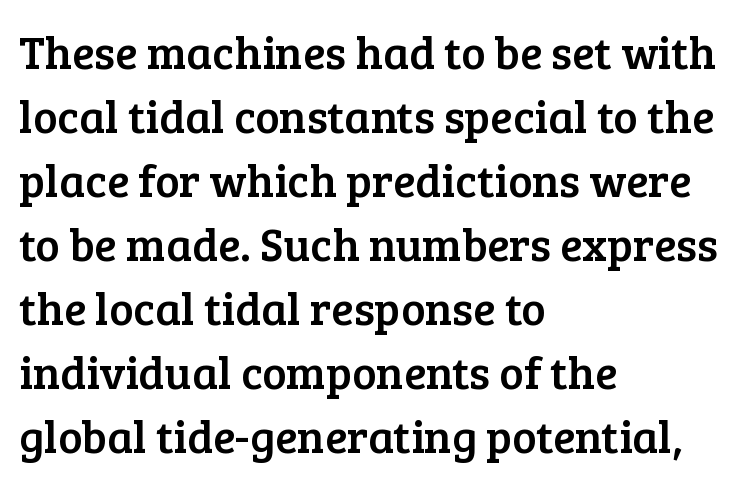
Q: Is the text italic (slanted)? A: No, it is upright.
Q: Is the typeface a serif or a sans-serif typeface? A: Serif.
Q: Is the text underlined? A: No.
Q: How is the paragraph aligned? A: Left-aligned.
Q: Is the spacing between letters normal or unusually wide? A: Normal.
Q: Is the spacing between lines tight, normal or loose? A: Normal.
Q: Width (condensed, normal, or wide)? A: Normal.
Q: Stroke contrast? A: Low.
Q: x-height? A: Medium.
Q: Monospaced? A: No.
